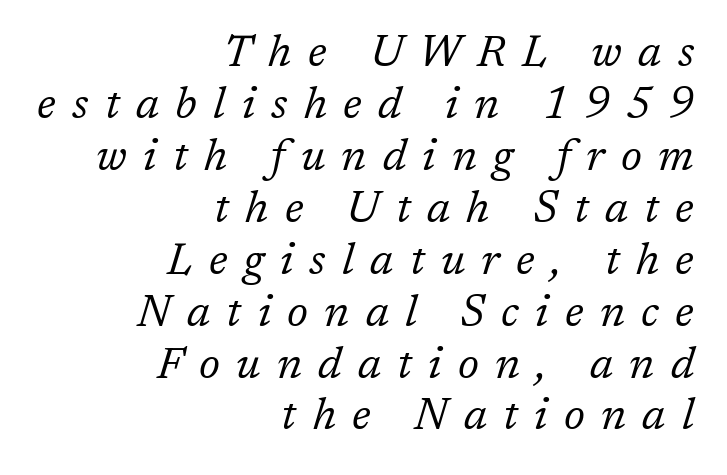
The image shows 44 px regular-weight serif type, italic (leaning right); set right-aligned, line spacing 1.18x, unusually wide letter spacing (+0.37 em), not underlined; low stroke contrast and a medium x-height.
